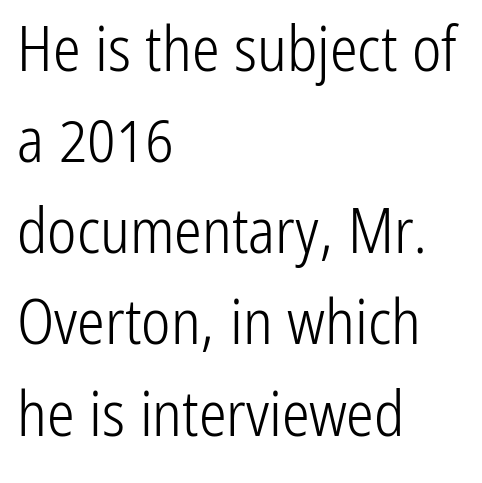
Here the designer chose a conventional face with non-uniform glyph widths. This is roman type, the default non-slanted kind. Check under the words: just untouched page. Regarding leading, the lines here are spaced in the standard way.
